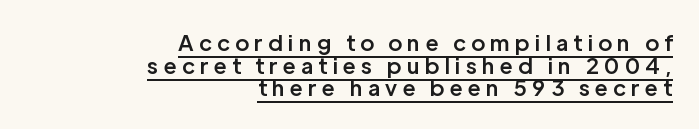
{"italic": "no", "bold": "semi", "underline": "yes", "align": "right", "line_spacing": "tight", "line_spacing_ratio": 1.03, "letter_spacing": "wide", "letter_spacing_em": 0.25, "glyph_px": 22}
